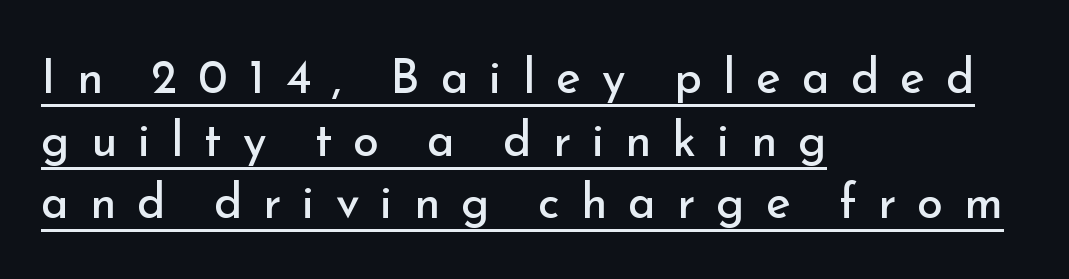
Q: Is the text bold? A: No.
Q: Is the text italic (slanted)? A: No, it is upright.
Q: Is the typeface a serif or a sans-serif typeface? A: Sans-serif.
Q: Is the text underlined? A: Yes.
Q: How is the paragraph aligned? A: Left-aligned.
Q: Is the spacing between letters normal or unusually wide? A: Unusually wide.
Q: Is the spacing between lines tight, normal or loose? A: Normal.
Q: Width (condensed, normal, or wide)? A: Normal.
Q: Stroke contrast? A: Low.
Q: x-height? A: Small.
Q: Monospaced? A: No.
